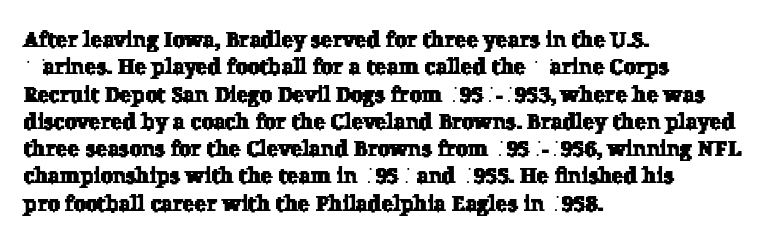
{"underline": "no", "align": "left", "line_spacing_ratio": 1.24, "letter_spacing": "normal", "letter_spacing_em": 0.0, "glyph_px": 22}
